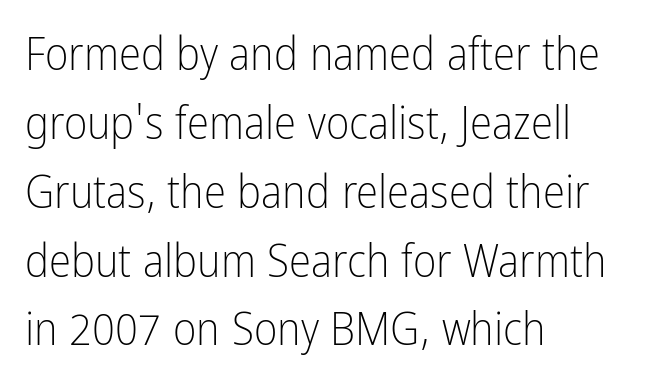
Leading matches the norm, producing a regular column. Leftover space on each line is placed entirely after the last word. These lines are rendered in a variable-pitch font. The passage shown is typeset with a sans-serif family. The typesetting does not lean heavy: it is not bold. Every character sits straight up, as roman type does.
